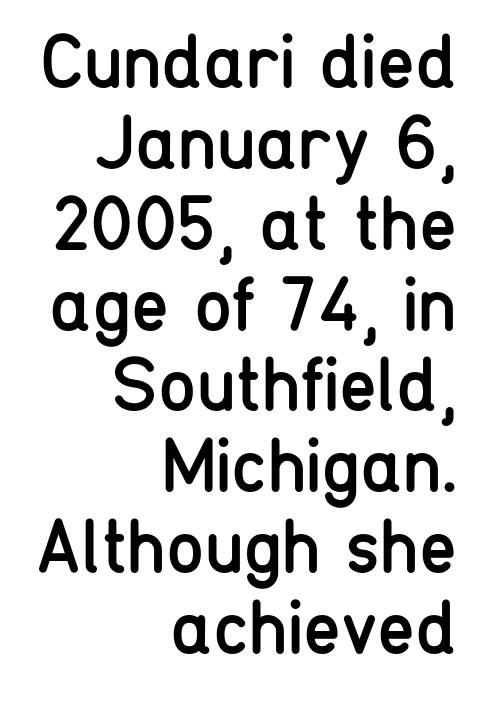
The image shows 77 px regular-weight, condensed sans-serif type, upright; set right-aligned, tight line spacing (1.05x), normal letter spacing, not underlined; low stroke contrast and a medium x-height.
